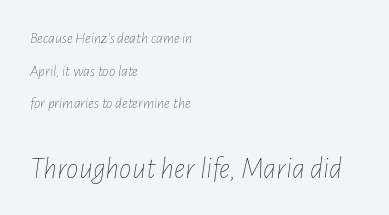
{"italic": "yes", "lean": "right", "slant_degrees": 7, "bold": "no", "weight": "thin", "width": "condensed", "stroke_contrast": "low", "x_height": "medium", "monospaced": "no", "underline": "no", "align": "left", "line_spacing": "loose", "line_spacing_ratio": 2.04, "letter_spacing": "normal", "letter_spacing_em": 0.0, "larger_block": "second", "size_ratio": 1.94, "glyph_px": 31}
